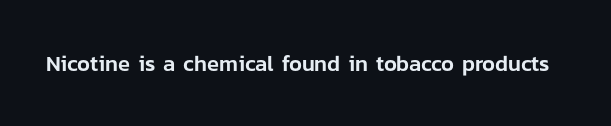
Tall strokes in this sample are plumb rather than angled. Short note: letters normally spaced. Lines of text with bare space underneath.
